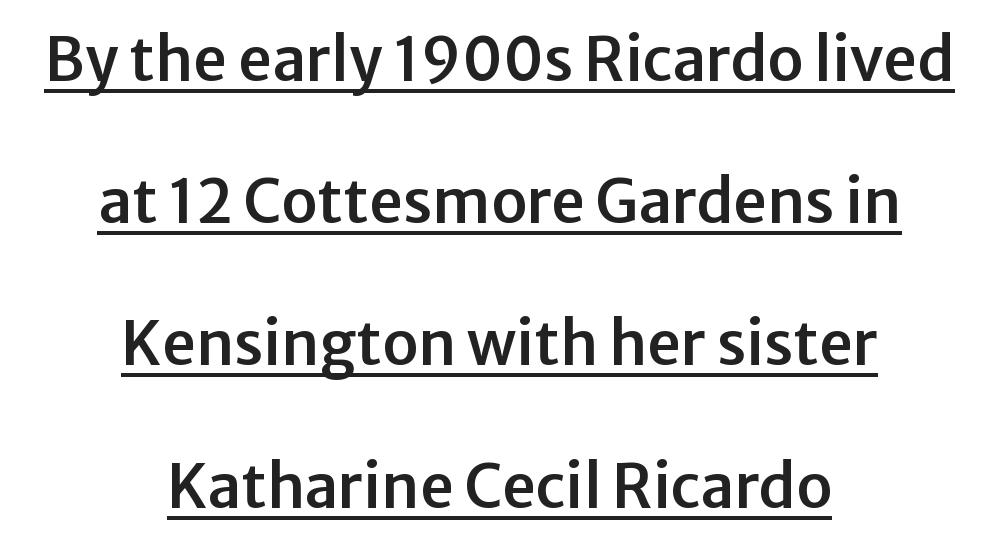
Q: Is the text italic (slanted)? A: No, it is upright.
Q: Is the typeface a serif or a sans-serif typeface? A: Sans-serif.
Q: Is the text underlined? A: Yes.
Q: How is the paragraph aligned? A: Centered.
Q: Is the spacing between letters normal or unusually wide? A: Normal.
Q: Is the spacing between lines tight, normal or loose? A: Loose.
Q: Width (condensed, normal, or wide)? A: Normal.
Q: Stroke contrast? A: Low.
Q: x-height? A: Medium.
Q: Monospaced? A: No.
